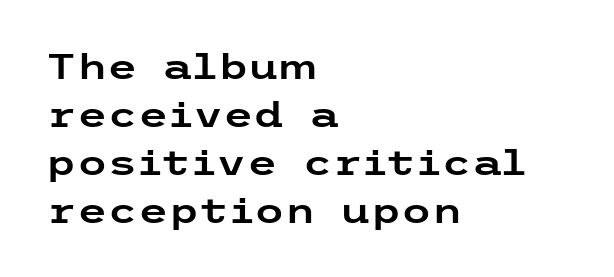
The designer left line spacing at the default. Which margin do the lines hug? The left one — the right edge is uneven. Every character sits straight up, as roman type does. The gap between lines stays unmarked.
